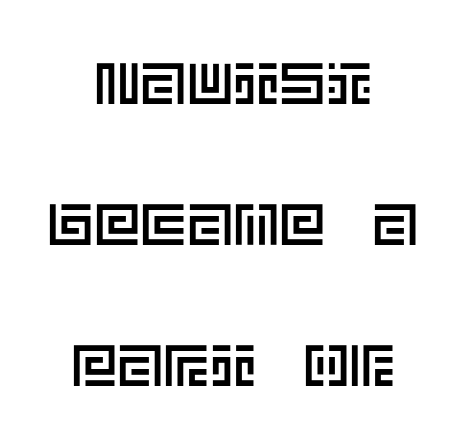
Leading: increased. The specimen reads as upright at a glance. Descenders are the only things crossing below the line. Here the glyphs are tracked normally, forming tight word shapes.
